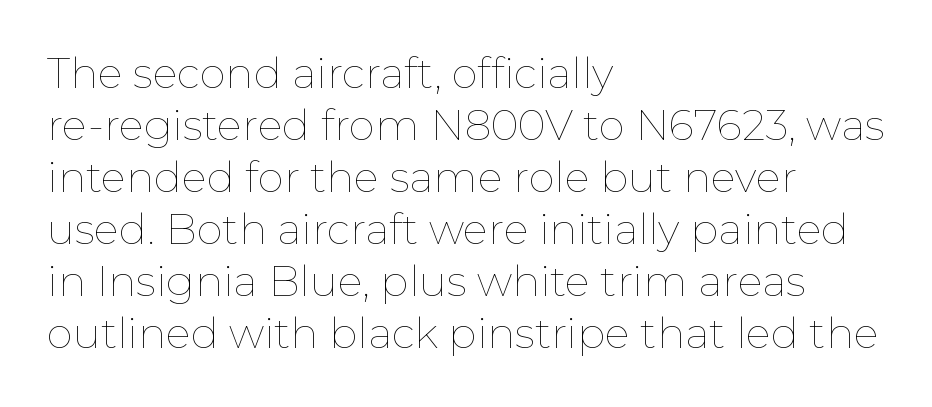
The image shows 42 px thin type, upright; set left-aligned, line spacing 1.24x, normal letter spacing, not underlined; low stroke contrast and a medium x-height.
